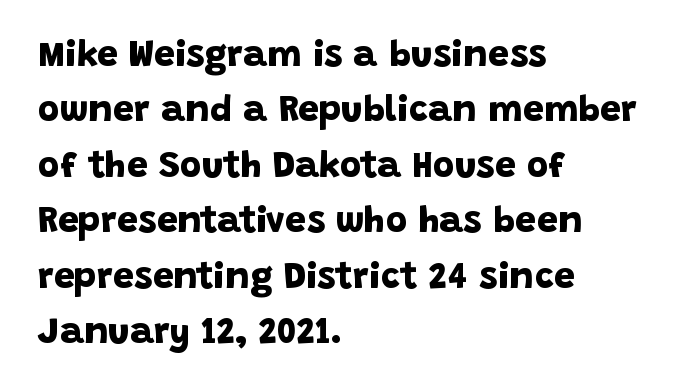
Q: Is the text bold? A: Yes.
Q: Is the typeface a serif or a sans-serif typeface? A: Sans-serif.
Q: Is the text underlined? A: No.
Q: How is the paragraph aligned? A: Left-aligned.
Q: Is the spacing between letters normal or unusually wide? A: Normal.
Q: Is the spacing between lines tight, normal or loose? A: Normal.
Q: Width (condensed, normal, or wide)? A: Normal.
Q: Stroke contrast? A: Low.
Q: x-height? A: Large.
Q: Monospaced? A: No.
